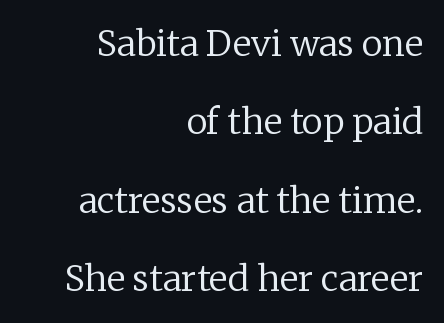
These lines keep a tight, regular rhythm from letter to letter. Bare-footed words on every line. No extra ink here — the face is not bold. A typesetter would call this leading open, well beyond the default. Quick note: not italic, upright.
